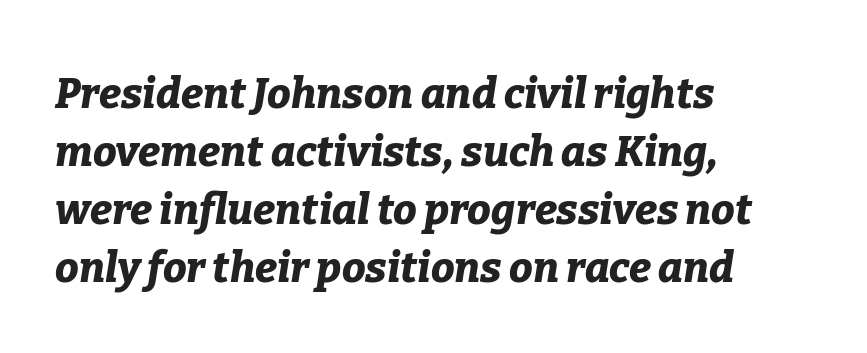
Q: Is the text bold? A: Yes.
Q: Is the text italic (slanted)? A: Yes, it leans right by about 9 degrees.
Q: Is the text underlined? A: No.
Q: How is the paragraph aligned? A: Left-aligned.
Q: Is the spacing between letters normal or unusually wide? A: Normal.
Q: Is the spacing between lines tight, normal or loose? A: Normal.
Q: Width (condensed, normal, or wide)? A: Normal.
Q: Stroke contrast? A: Low.
Q: x-height? A: Medium.
Q: Monospaced? A: No.
